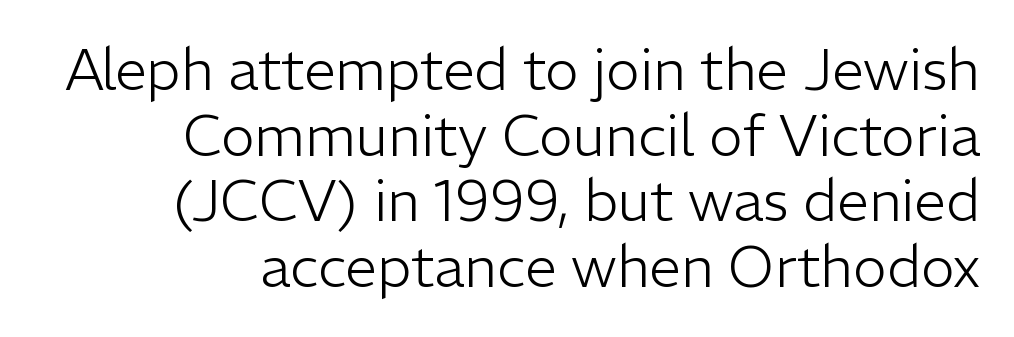
{"serif": "no", "italic": "no", "bold": "no", "weight": "light", "width": "normal", "stroke_contrast": "low", "x_height": "medium", "monospaced": "no", "underline": "no", "align": "right", "line_spacing": "tight", "line_spacing_ratio": 1.15, "letter_spacing": "normal", "letter_spacing_em": 0.0, "glyph_px": 57}
